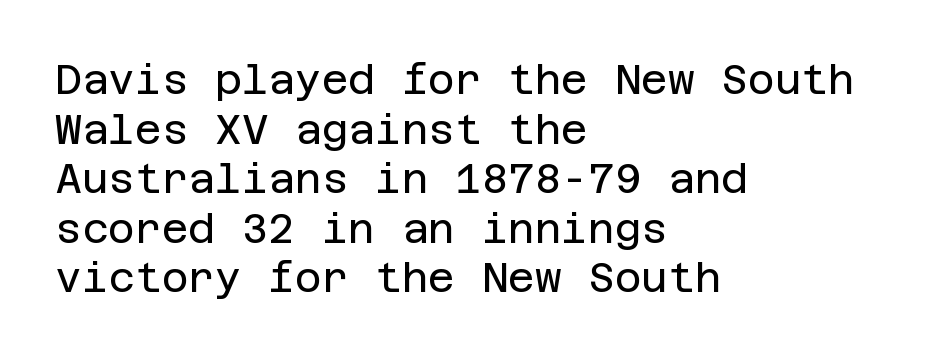
The image shows 41 px regular-weight sans-serif type, upright; set left-aligned, line spacing 1.21x, normal letter spacing, not underlined; low stroke contrast and a large x-height.
